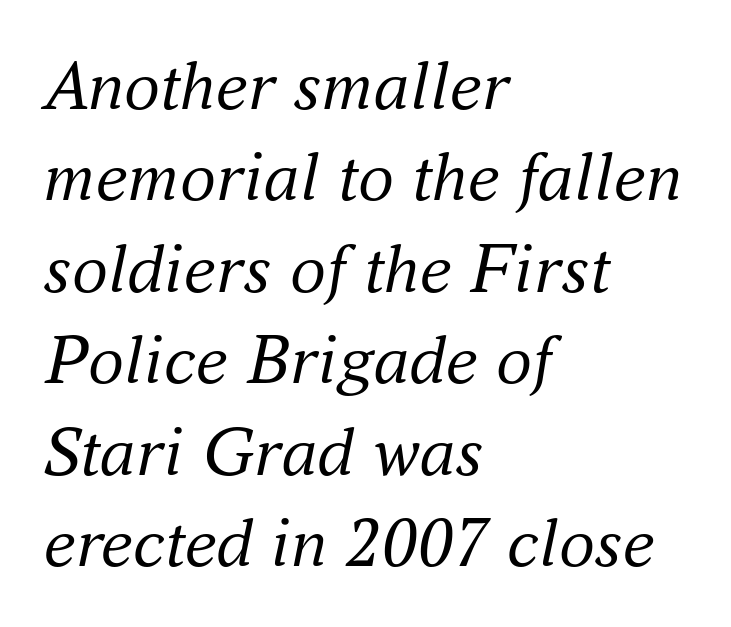
The image shows 72 px regular-weight serif type, italic (leaning right); set left-aligned, normal line spacing (1.27x), normal letter spacing, not underlined; medium stroke contrast and a small x-height.
